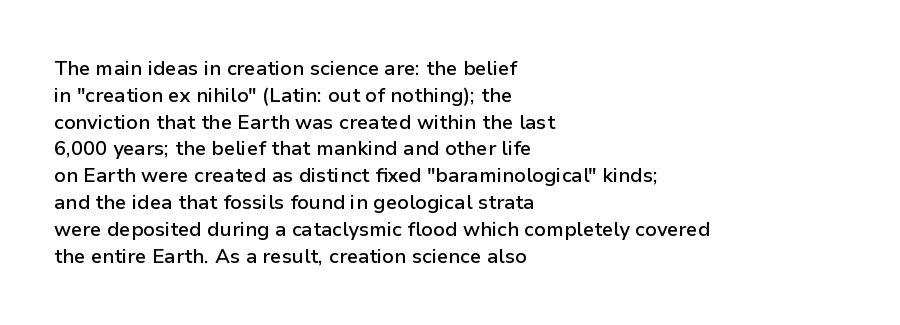
The image shows 20 px text type, upright; set left-aligned, normal line spacing (1.34x), normal letter spacing, not underlined.
